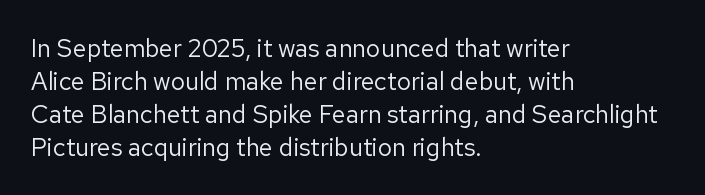
The image shows 25 px text type, upright; set left-aligned, normal line spacing (1.32x), normal letter spacing, not underlined.
